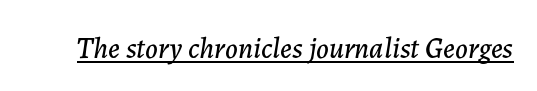
{"italic": "yes", "lean": "right", "slant_degrees": 7, "width": "normal", "stroke_contrast": "low", "x_height": "medium", "monospaced": "no", "underline": "yes", "letter_spacing": "normal", "letter_spacing_em": 0.0, "glyph_px": 29}
